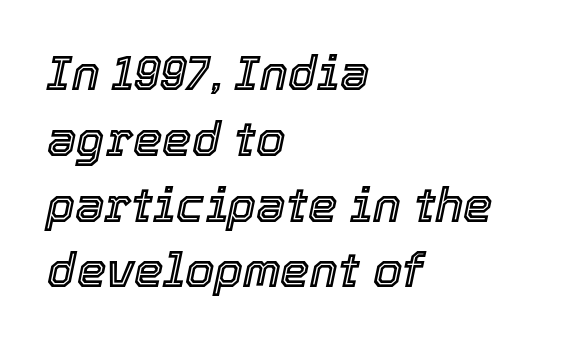
A typesetter would call this proportional, since set widths differ per character. Typeset ragged right — the left edge is the straight one. The passage shown is not underscored anywhere. Is the letter spacing exaggerated? No — it looks like the ordinary default.
